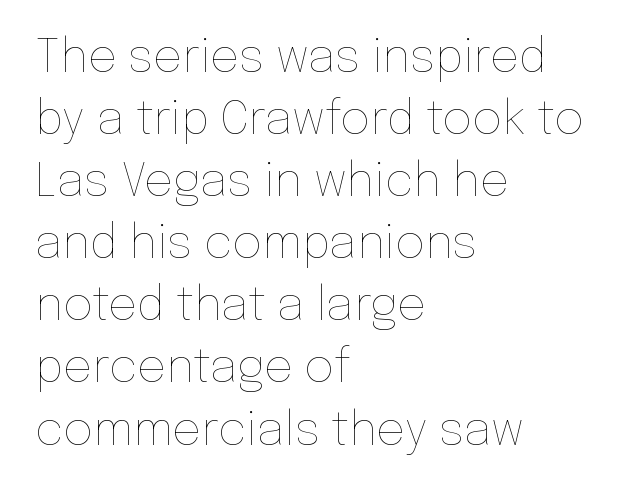
Weight: regular or lighter. Rows of type keep a routine distance in the vertical direction. A typesetter would call this proportional, since set widths differ per character. Students, note that the glyphs here touch the page at normal intervals.
